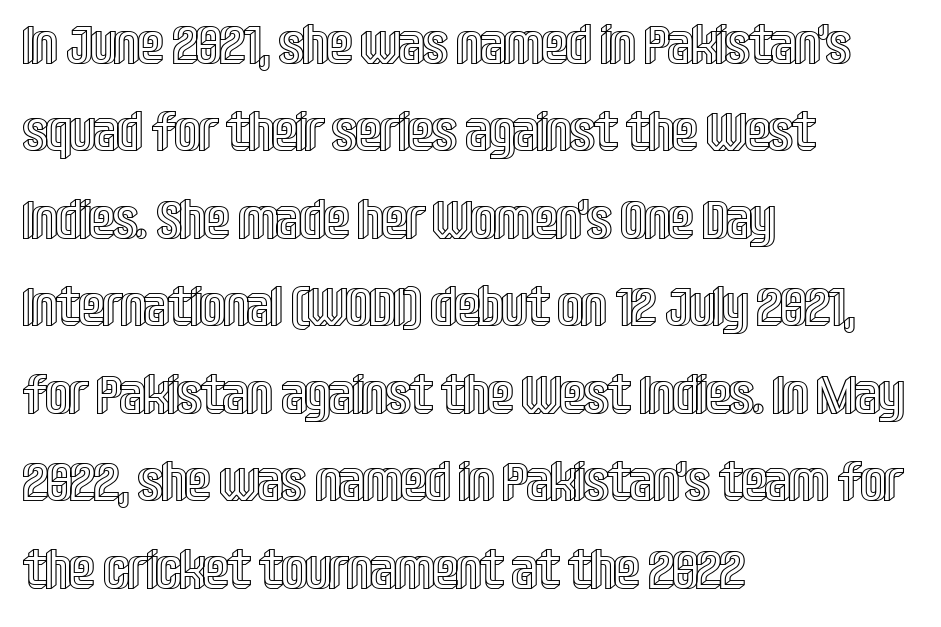
The image shows 55 px condensed type, upright; set left-aligned, normal line spacing (1.59x), normal letter spacing, not underlined; a large x-height.
